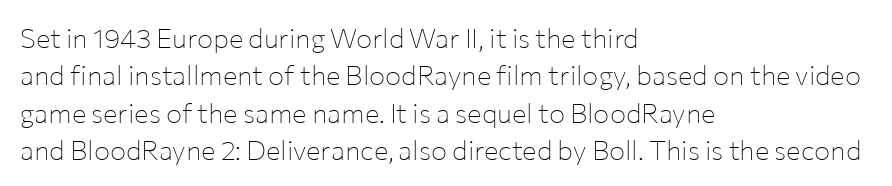
{"italic": "no", "bold": "no", "underline": "no", "align": "left", "line_spacing": "normal", "line_spacing_ratio": 1.38, "letter_spacing": "normal", "letter_spacing_em": 0.0, "glyph_px": 27}
